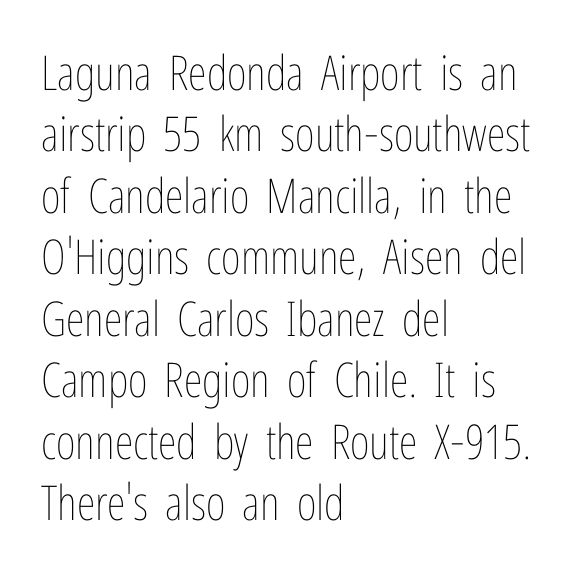
The area under the type is left untouched. Compared with a typical body face, this is equally light or lighter still. The horizontal fit of the characters is conventional and even. Varying glyph widths throughout — classic text-font behaviour. Reading down the column, the eye jumps a familiar distance to each next line.
